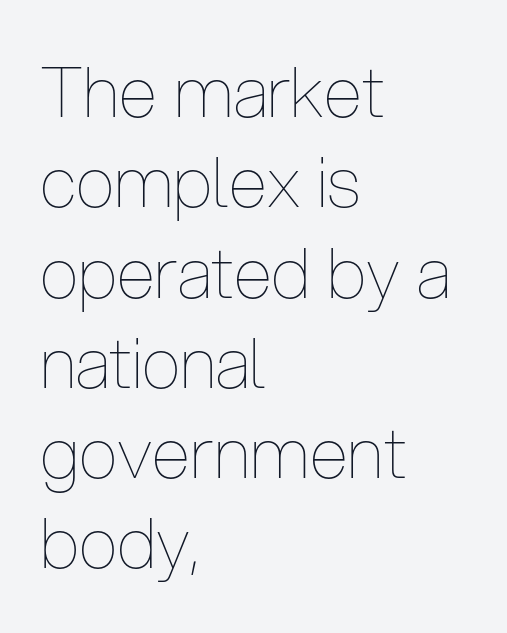
The image shows 70 px thin, condensed type, upright; set left-aligned, normal line spacing (1.29x), normal letter spacing, not underlined; low stroke contrast and a medium x-height.
